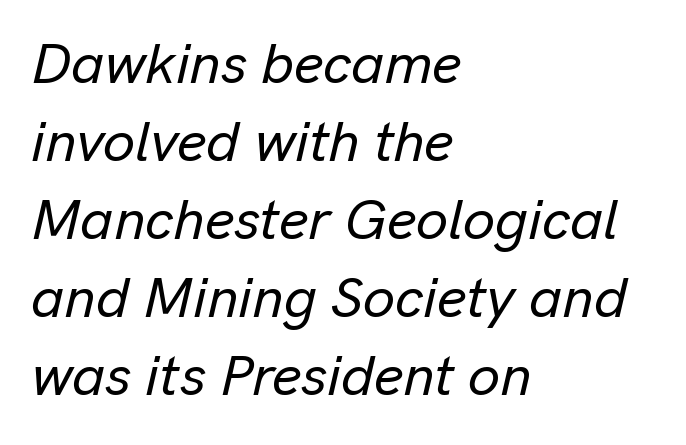
The image shows 57 px text type, italic (leaning right); set left-aligned, normal line spacing (1.37x), normal letter spacing, not underlined; low stroke contrast and a medium x-height.
